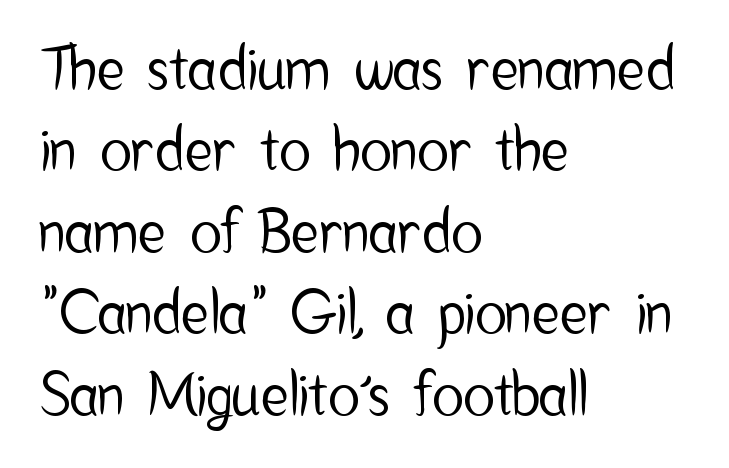
The image shows 59 px condensed sans-serif type, upright; set left-aligned, normal line spacing (1.38x), normal letter spacing, not underlined; low stroke contrast and a medium x-height.
